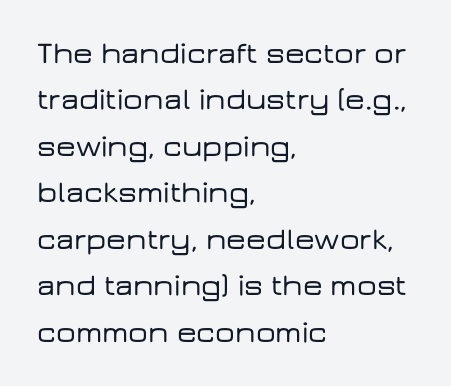
The image shows 31 px wide sans-serif type, upright; set left-aligned, normal line spacing (1.5x), normal letter spacing, not underlined; low stroke contrast and a medium x-height.
